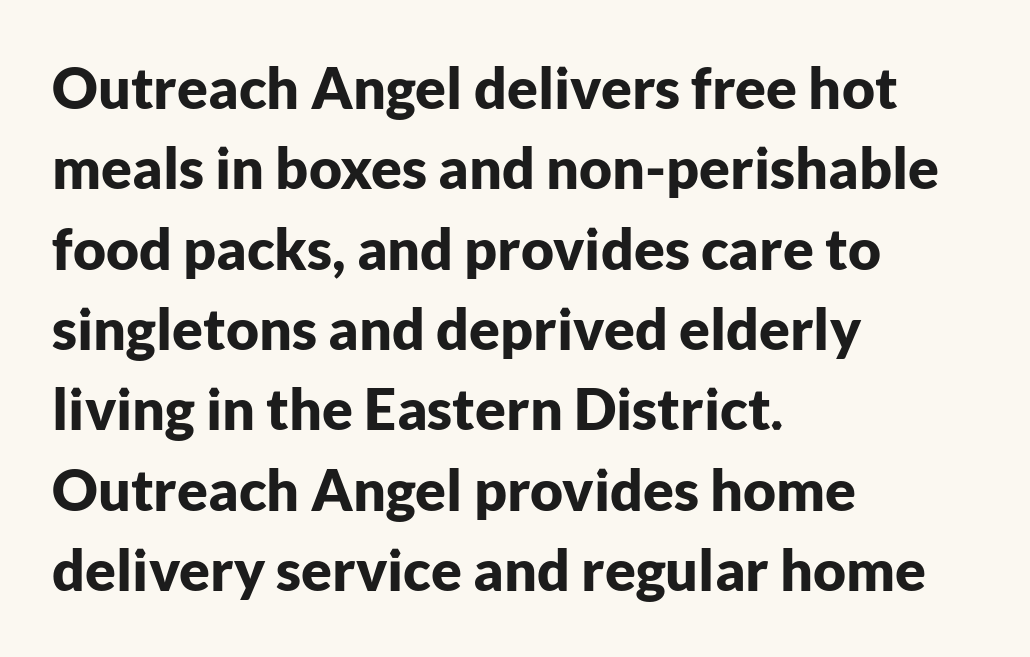
{"serif": "no", "italic": "no", "bold": "yes", "weight": "bold", "width": "normal", "stroke_contrast": "low", "x_height": "medium", "monospaced": "no", "underline": "no", "align": "left", "line_spacing": "normal", "line_spacing_ratio": 1.41, "letter_spacing": "normal", "letter_spacing_em": 0.0, "glyph_px": 57}
